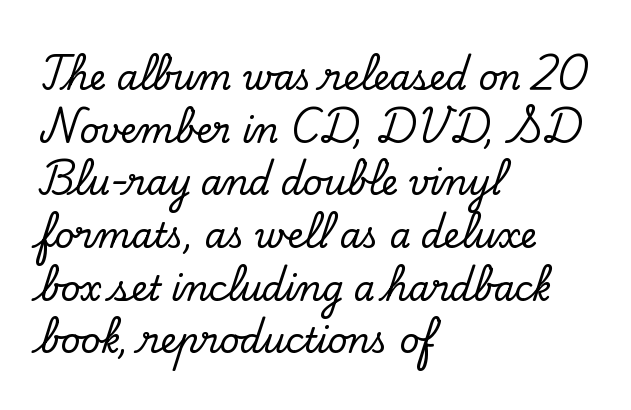
The image shows 34 px serif type; set left-aligned, normal line spacing (1.55x), normal letter spacing, not underlined; low stroke contrast and a small x-height.
